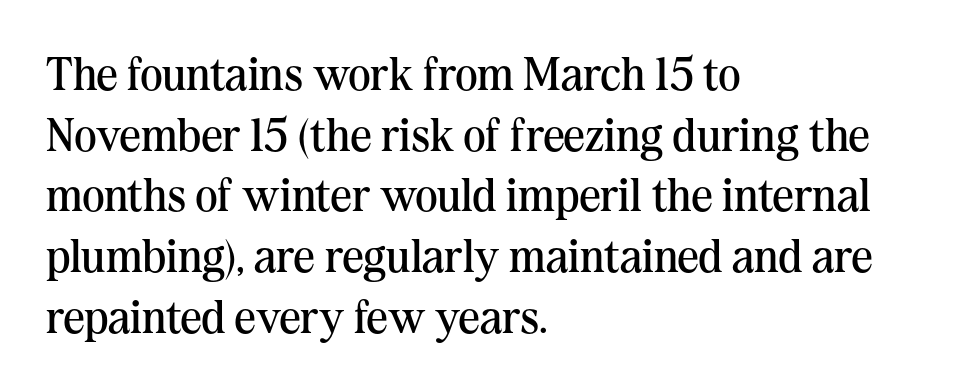
The image shows 47 px regular-weight serif type, upright; set left-aligned, normal line spacing (1.29x), normal letter spacing, not underlined; medium stroke contrast and a medium x-height.
